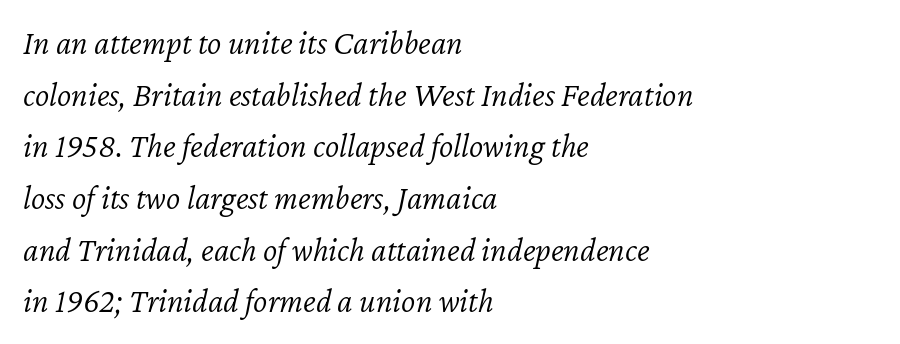
{"italic": "yes", "lean": "right", "slant_degrees": 12, "bold": "no", "weight": "light", "width": "normal", "stroke_contrast": "low", "x_height": "medium", "monospaced": "no", "underline": "no", "align": "left", "line_spacing": "normal", "line_spacing_ratio": 1.52, "letter_spacing": "normal", "letter_spacing_em": 0.0, "glyph_px": 34}
